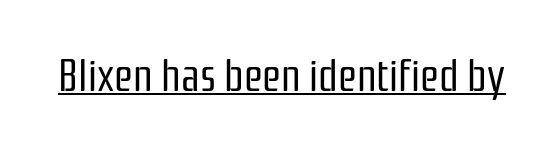
The image shows 43 px regular-weight, condensed sans-serif type, upright; set normal letter spacing, underlined; low stroke contrast and a medium x-height.
